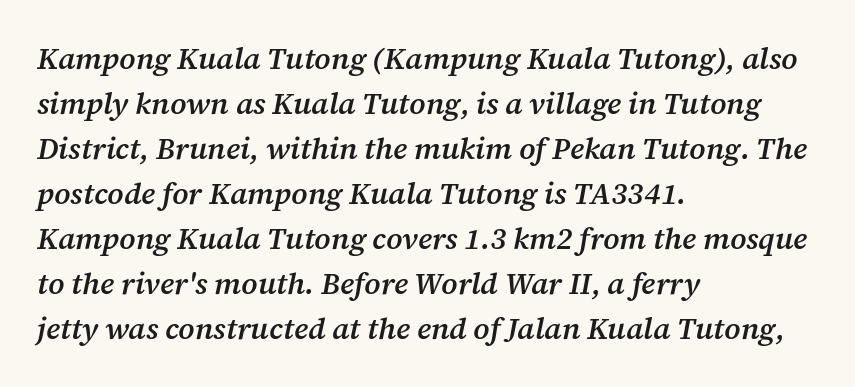
Q: Is the text bold? A: Semi-bold.
Q: Is the text italic (slanted)? A: Yes, it leans right by about 12 degrees.
Q: Is the typeface a serif or a sans-serif typeface? A: Serif.
Q: Is the text underlined? A: No.
Q: How is the paragraph aligned? A: Left-aligned.
Q: Is the spacing between letters normal or unusually wide? A: Normal.
Q: Is the spacing between lines tight, normal or loose? A: Normal.
Q: Width (condensed, normal, or wide)? A: Normal.
Q: Stroke contrast? A: Medium.
Q: x-height? A: Medium.
Q: Monospaced? A: No.
